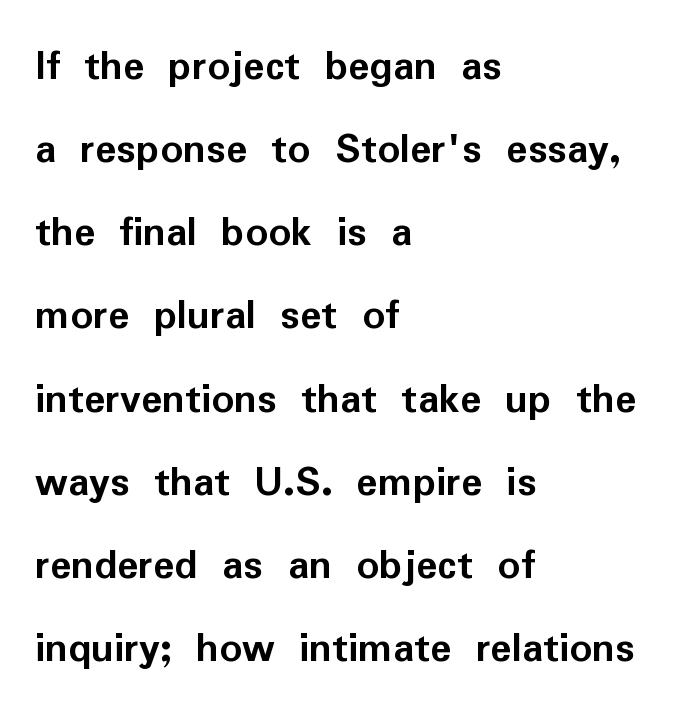
Each glyph is drawn with heavy, bold strokes. These lines stack with their left ends in a neat column. The typeface chosen for these lines omits serifs. Do the letters lean? They stand straight. No extra tracking has been applied to these lines. Descender tails drop into unmarked territory.
